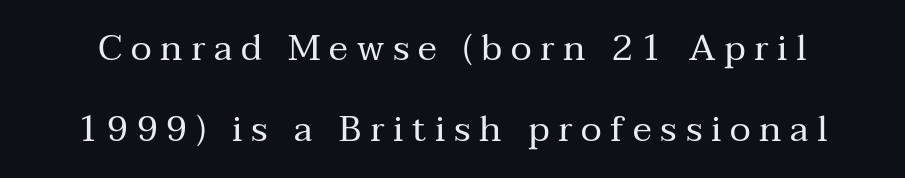
The designer dialed line spacing up above the default. The rendering uses natural spacing where letterforms have individual widths. The rendering shows small feet on the letterforms — a serif design. Notice how the stems are strictly vertical — no italics here. The space beneath each line is pristine and unruled. Letters have the restrained weight of plain body copy at most.
